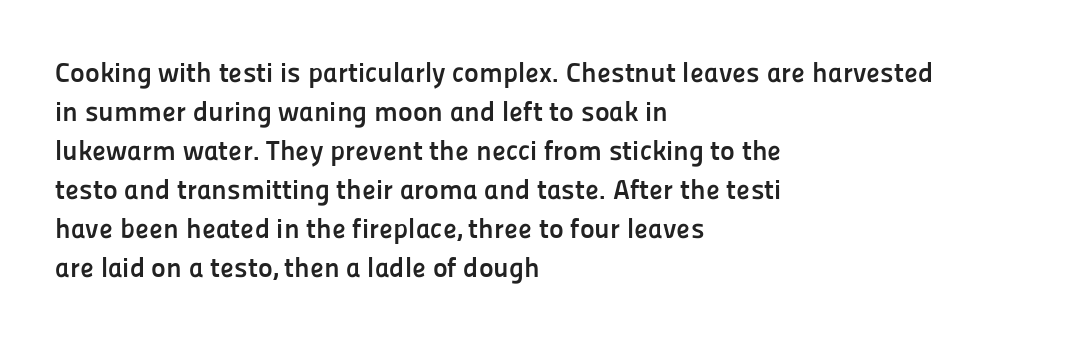
Think of a printed novel: that variable character pitch is what you see here. Is the block centered? No — it sits flush against the left margin. Descender tails drop into unmarked territory. Typographic density is high because the face is bold. No italicization has been applied; the sample stays upright.
